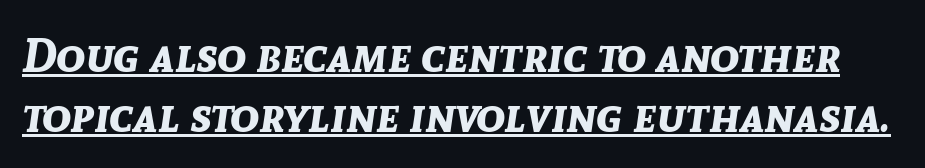
{"italic": "yes", "lean": "right", "slant_degrees": 8, "bold": "yes", "weight": "bold", "width": "normal", "stroke_contrast": "low", "x_height": "medium", "monospaced": "no", "underline": "yes", "line_spacing_ratio": 1.24, "letter_spacing": "normal", "letter_spacing_em": 0.0, "glyph_px": 48}
